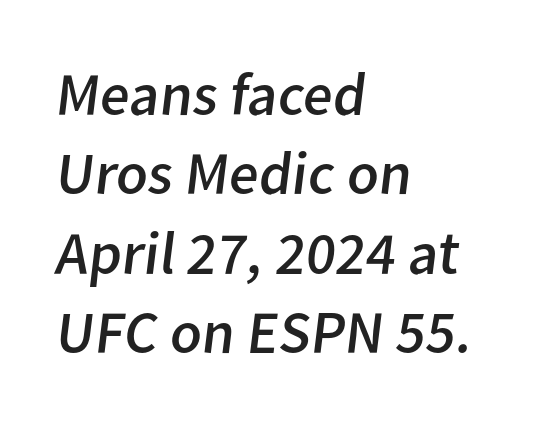
Q: Is the text bold? A: No.
Q: Is the typeface a serif or a sans-serif typeface? A: Sans-serif.
Q: Is the text underlined? A: No.
Q: How is the paragraph aligned? A: Left-aligned.
Q: Is the spacing between letters normal or unusually wide? A: Normal.
Q: Is the spacing between lines tight, normal or loose? A: Normal.
Q: Width (condensed, normal, or wide)? A: Normal.
Q: Stroke contrast? A: Low.
Q: x-height? A: Medium.
Q: Monospaced? A: No.
